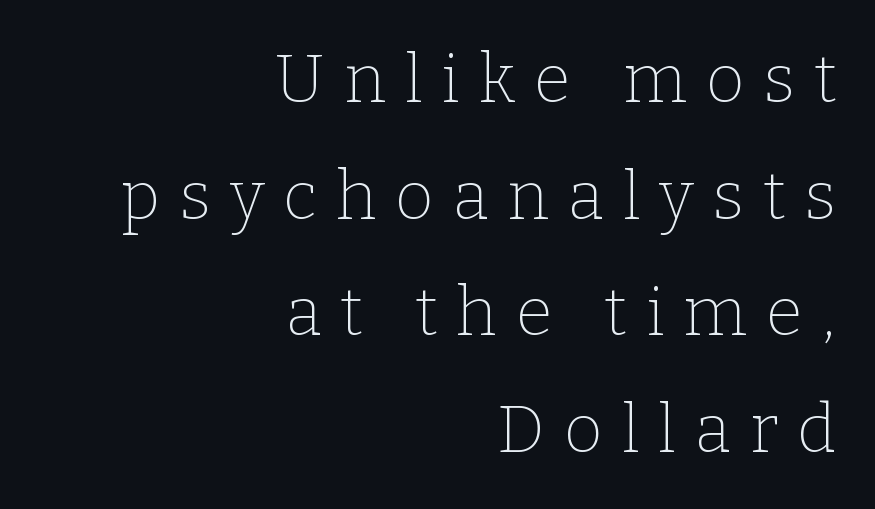
The image shows 67 px thin serif type, upright; set right-aligned, line spacing 1.74x, unusually wide letter spacing (+0.28 em), not underlined; low stroke contrast and a medium x-height.
